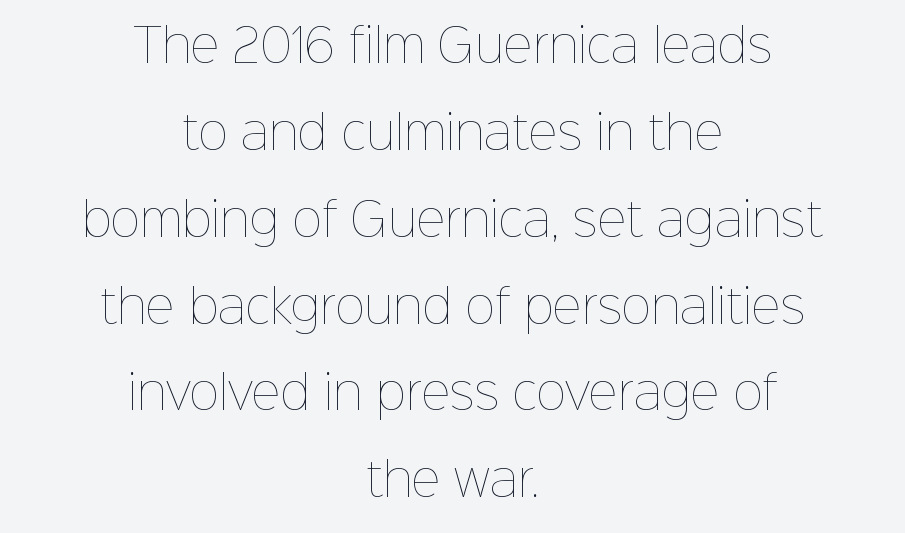
The image shows 45 px thin type, upright; set centered, loose line spacing (1.93x), normal letter spacing, not underlined; low stroke contrast and a medium x-height.
